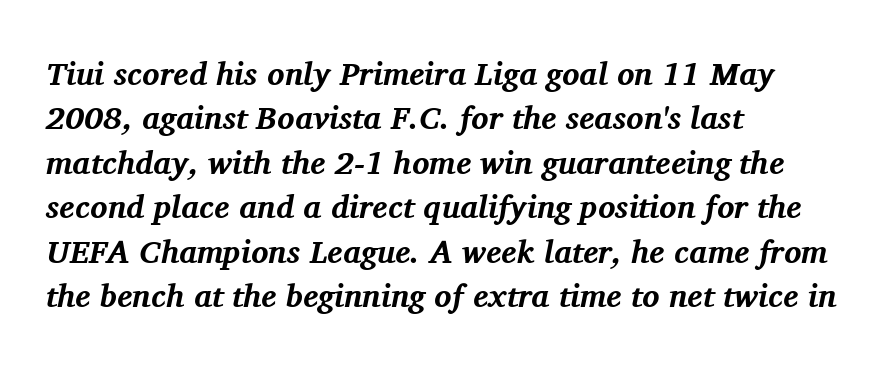
This sample uses plain, unmodified letter spacing. Proportional: the letters do not fall into vertical columns. Anything drawn beneath the words? Only blank space. The rendering anchors every line to the left-hand side. I'd describe the lettering as bold — thick and assertive. The designer went with a serif here, giving each stem small feet.
